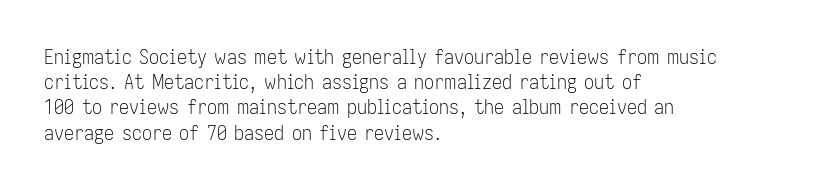
The image shows 20 px text type, upright; set left-aligned, normal line spacing (1.26x), normal letter spacing, not underlined.
